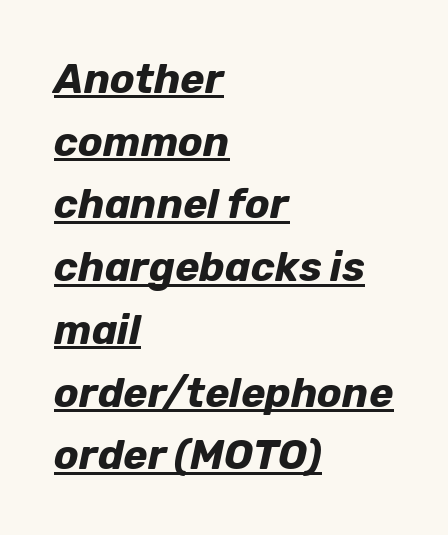
{"italic": "yes", "lean": "right", "slant_degrees": 12, "bold": "yes", "weight": "bold", "width": "normal", "stroke_contrast": "low", "x_height": "medium", "monospaced": "no", "underline": "yes", "align": "left", "line_spacing": "normal", "line_spacing_ratio": 1.53, "letter_spacing": "normal", "letter_spacing_em": 0.0, "glyph_px": 41}
